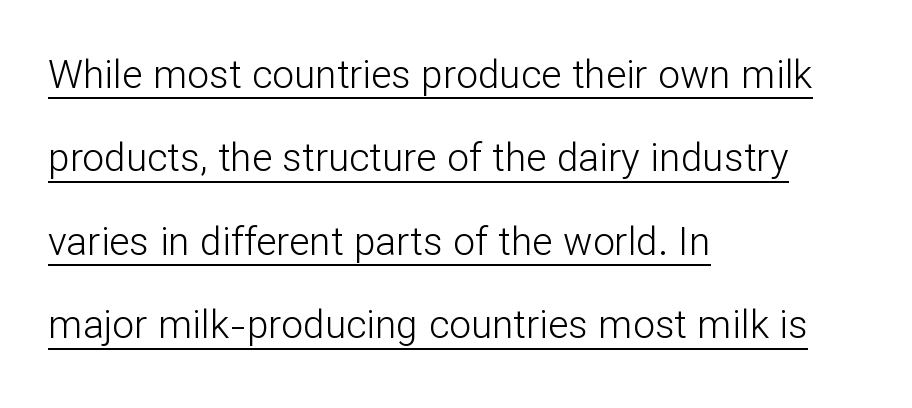
The image shows 39 px light sans-serif type, upright; set left-aligned, loose line spacing (2.14x), normal letter spacing, underlined; low stroke contrast and a medium x-height.
